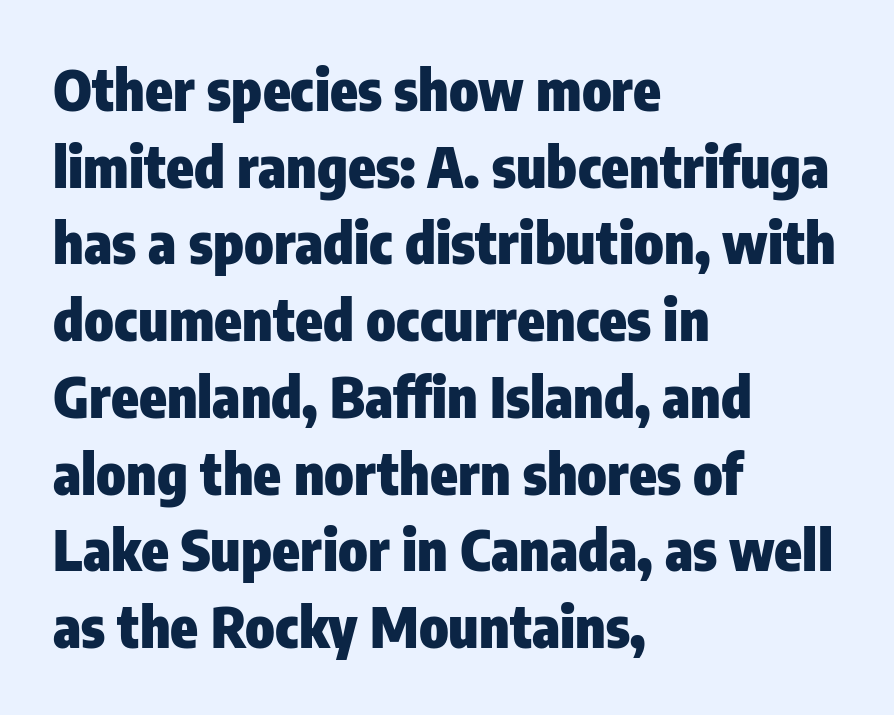
{"serif": "no", "italic": "no", "bold": "yes", "weight": "heavy", "width": "condensed", "stroke_contrast": "low", "x_height": "medium", "monospaced": "no", "underline": "no", "align": "left", "line_spacing": "normal", "line_spacing_ratio": 1.37, "letter_spacing": "normal", "letter_spacing_em": 0.0, "glyph_px": 56}
